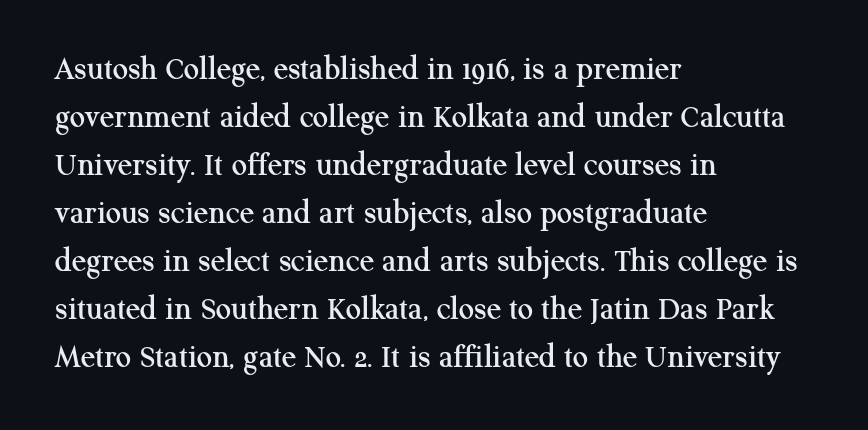
Students, observe: this is what conventionally led text looks like. Line beginnings align vertically; line endings do not. Regarding serifs, this sample has them. Unlike italic type, these characters show no tilt at all. This sample uses plain, unmodified letter spacing.
